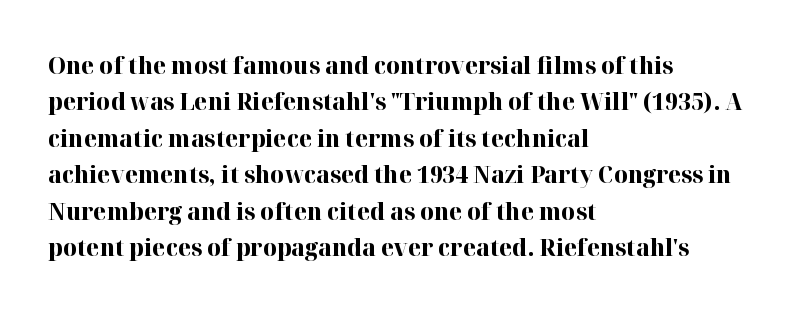
{"italic": "no", "bold": "yes", "underline": "no", "align": "left", "line_spacing": "normal", "line_spacing_ratio": 1.52, "letter_spacing": "normal", "letter_spacing_em": 0.0, "glyph_px": 24}
